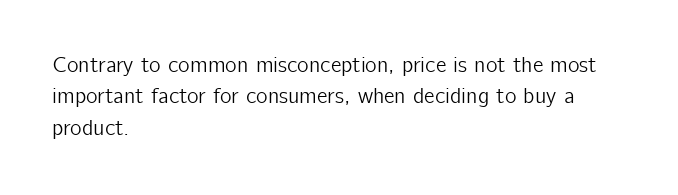
Quick note: underline off. Interline gaps are of average width in this sample. Notice how the stems are strictly vertical — no italics here. How are the letters spaced? Ordinarily, with no added tracking. The lines are quadded left.
